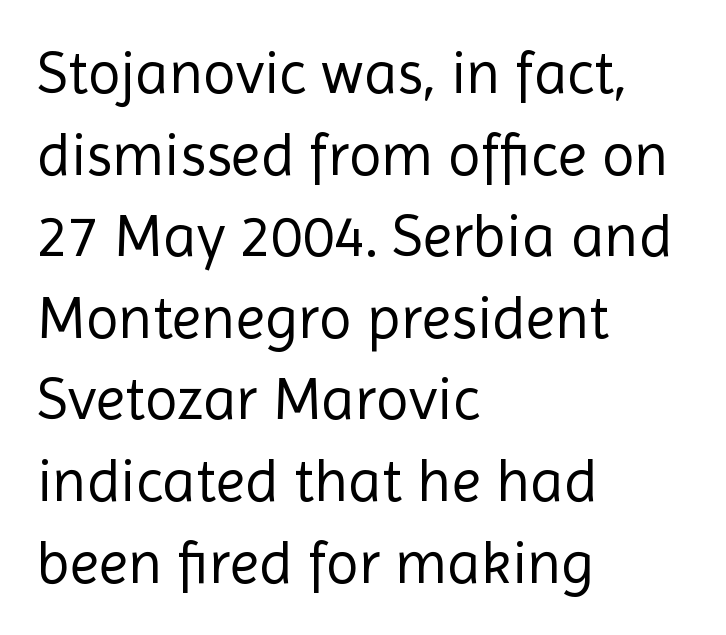
The image shows 60 px regular-weight sans-serif type, upright; set left-aligned, normal line spacing (1.36x), normal letter spacing, not underlined; a medium x-height.
